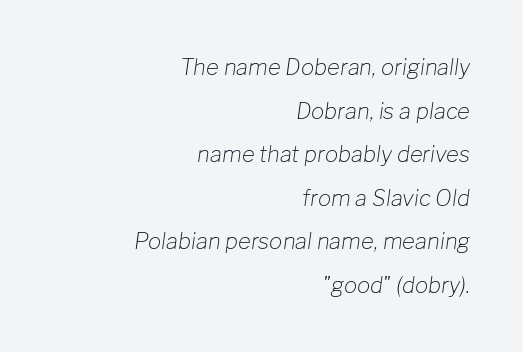
Q: Is the text bold? A: No.
Q: Is the text italic (slanted)? A: Yes, it leans right by about 8 degrees.
Q: Is the text underlined? A: No.
Q: How is the paragraph aligned? A: Right-aligned.
Q: Is the spacing between letters normal or unusually wide? A: Normal.
Q: Is the spacing between lines tight, normal or loose? A: Loose.
